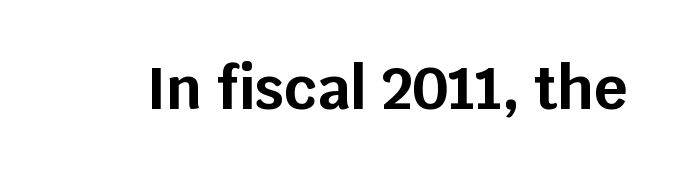
The image shows 58 px bold sans-serif type, upright; set normal letter spacing, not underlined; low stroke contrast and a large x-height.
